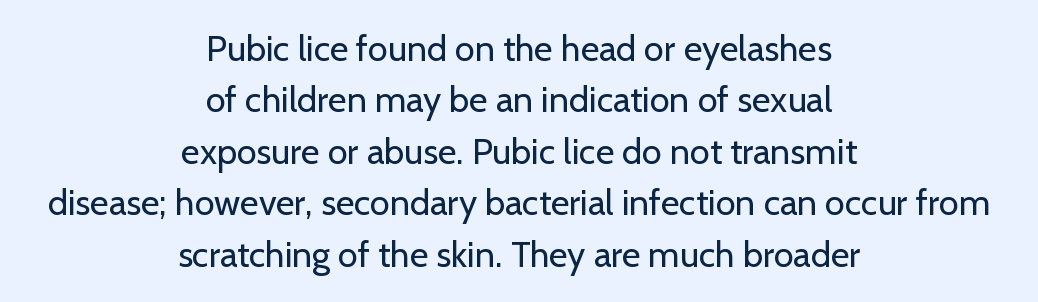
The image shows 36 px regular-weight sans-serif type, upright; set centered, normal line spacing (1.43x), normal letter spacing, not underlined; low stroke contrast and a medium x-height.
